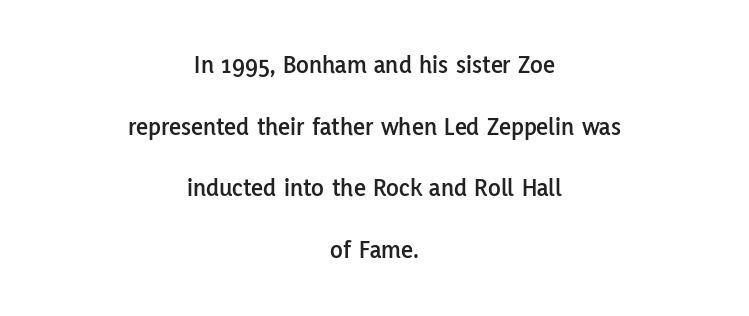
The image shows 26 px text type, upright; set centered, loose line spacing (2.37x), normal letter spacing, not underlined.
